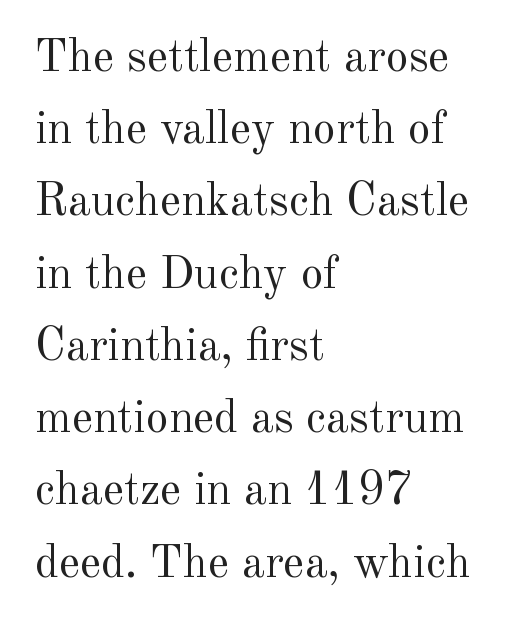
{"serif": "yes", "italic": "no", "bold": "no", "weight": "regular", "width": "normal", "x_height": "small", "monospaced": "no", "underline": "no", "align": "left", "line_spacing": "normal", "line_spacing_ratio": 1.57, "letter_spacing": "normal", "letter_spacing_em": 0.0, "glyph_px": 46}
